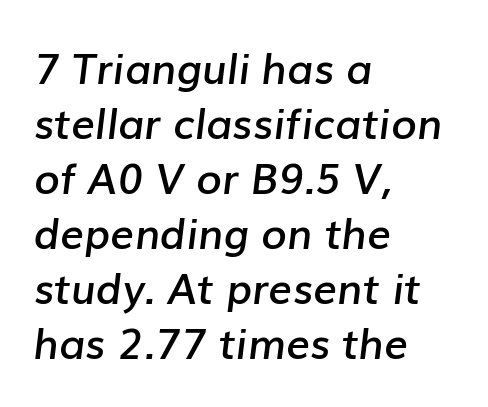
Q: Is the text bold? A: Semi-bold.
Q: Is the text italic (slanted)? A: Yes, it leans right by about 7 degrees.
Q: Is the text underlined? A: No.
Q: How is the paragraph aligned? A: Left-aligned.
Q: Is the spacing between letters normal or unusually wide? A: Normal.
Q: Is the spacing between lines tight, normal or loose? A: Normal.
Q: Width (condensed, normal, or wide)? A: Normal.
Q: Stroke contrast? A: Low.
Q: x-height? A: Medium.
Q: Monospaced? A: No.
